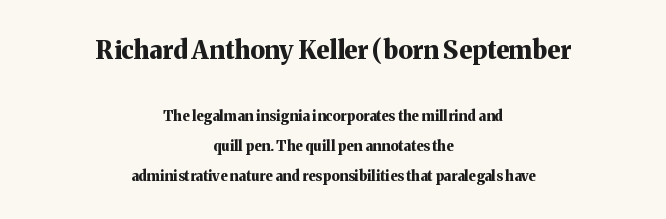
Q: Is the text bold? A: Yes.
Q: Is the text italic (slanted)? A: No, it is upright.
Q: Is the text underlined? A: No.
Q: How is the paragraph aligned? A: Centered.
Q: Is the spacing between letters normal or unusually wide? A: Normal.
Q: Is the spacing between lines tight, normal or loose? A: Loose.
Q: Which block of text is set in a larger size, the first (top) or the second (bottom)? A: The first (top) one.
